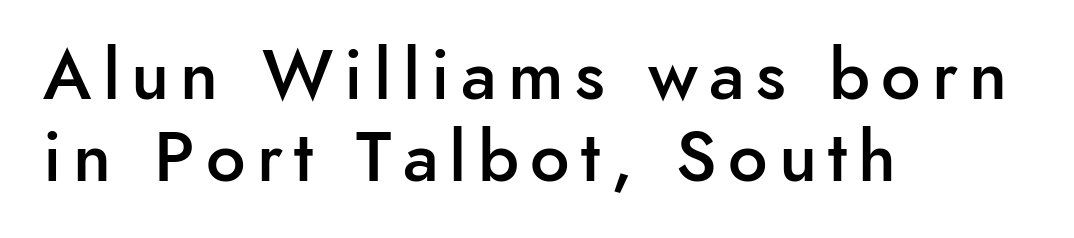
{"serif": "no", "italic": "no", "bold": "semi", "weight": "semibold", "width": "normal", "stroke_contrast": "low", "x_height": "small", "monospaced": "no", "underline": "no", "align": "left", "line_spacing_ratio": 1.17, "glyph_px": 70}
